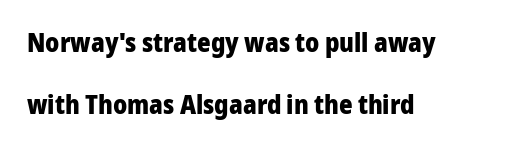
Q: Is the text bold? A: Yes.
Q: Is the text italic (slanted)? A: No, it is upright.
Q: Is the text underlined? A: No.
Q: How is the paragraph aligned? A: Left-aligned.
Q: Is the spacing between letters normal or unusually wide? A: Normal.
Q: Is the spacing between lines tight, normal or loose? A: Loose.
